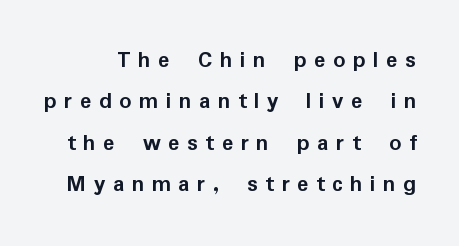
Q: Is the text bold? A: Yes.
Q: Is the text italic (slanted)? A: No, it is upright.
Q: Is the text underlined? A: No.
Q: Is the spacing between letters normal or unusually wide? A: Unusually wide.
